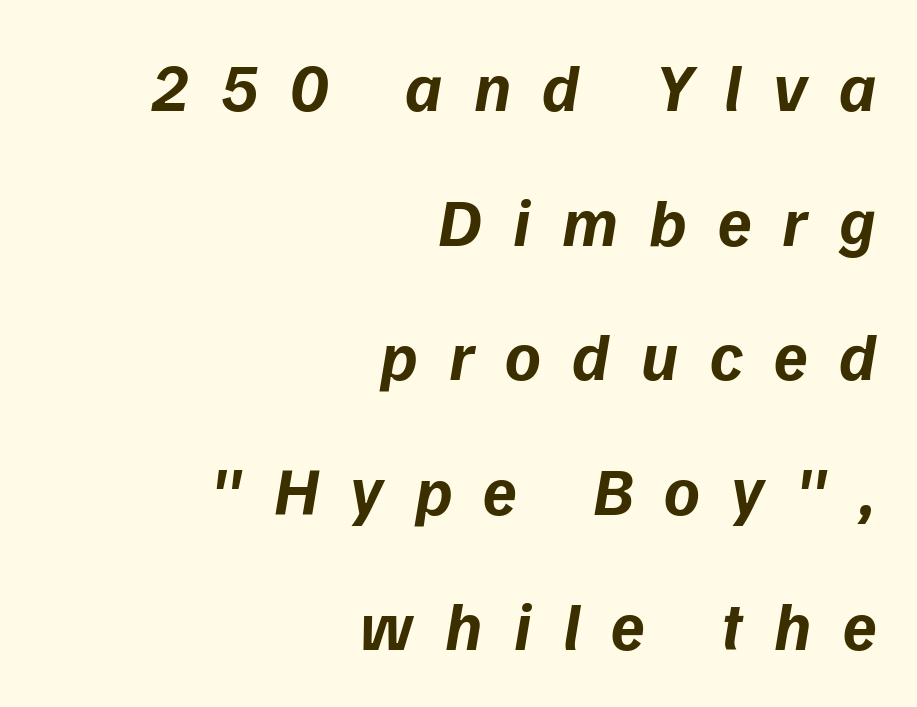
{"serif": "no", "bold": "yes", "weight": "bold", "width": "normal", "stroke_contrast": "low", "x_height": "medium", "monospaced": "no", "underline": "no", "align": "right", "line_spacing": "loose", "line_spacing_ratio": 1.98, "letter_spacing": "wide", "letter_spacing_em": 0.46, "glyph_px": 68}
